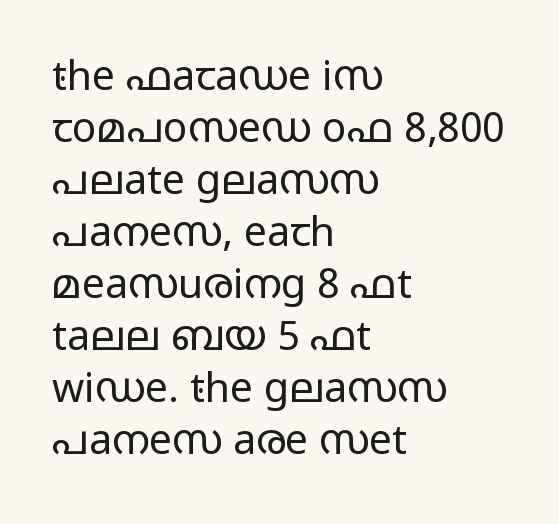
Nobody drew a line under any word here. I'd call this a sans setting — the letters go barefoot. Unlike italic type, these characters show no tilt at all. These lines stack with their left ends in a neat column. A typesetter would call this proportional, since set widths differ per character. The block of text has a typical density, with ordinary space between rows.
